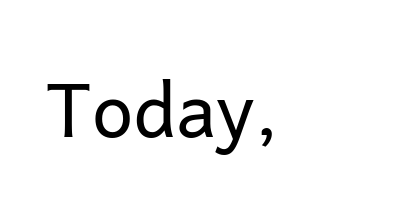
You can tell it's not italic because the verticals are truly vertical. Caption: standard tracking, unaltered. Type style note: lacks serifs. Beneath every word, the page is bare. Vertical stems look standard width or narrower in stroke. Think of a printed novel: that variable character pitch is what you see here.
